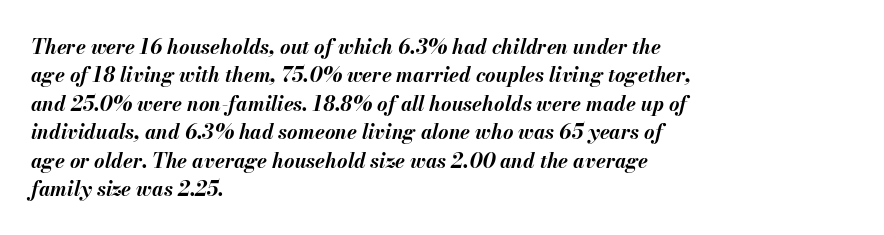
The image shows 20 px bold type, italic (leaning right); set left-aligned, normal line spacing (1.42x), normal letter spacing, not underlined.
